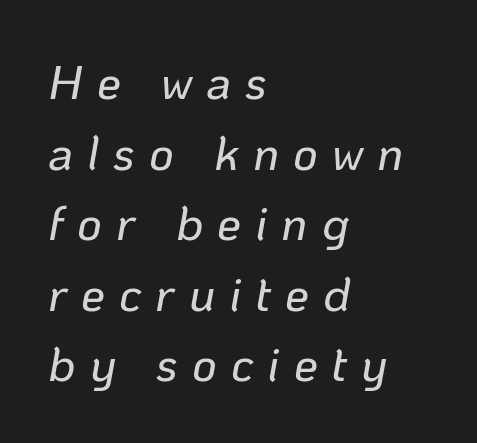
Q: Is the text italic (slanted)? A: Yes, it leans right by about 10 degrees.
Q: Is the text underlined? A: No.
Q: How is the paragraph aligned? A: Left-aligned.
Q: Is the spacing between letters normal or unusually wide? A: Unusually wide.
Q: Is the spacing between lines tight, normal or loose? A: Normal.
Q: Width (condensed, normal, or wide)? A: Normal.
Q: Stroke contrast? A: Low.
Q: x-height? A: Medium.
Q: Monospaced? A: No.
